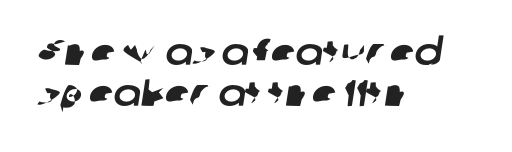
{"serif": "no", "width": "normal", "stroke_contrast": "low", "x_height": "medium", "monospaced": "no", "underline": "no", "align": "left", "line_spacing": "tight", "line_spacing_ratio": 1.12, "letter_spacing": "normal", "letter_spacing_em": 0.0, "glyph_px": 37}
